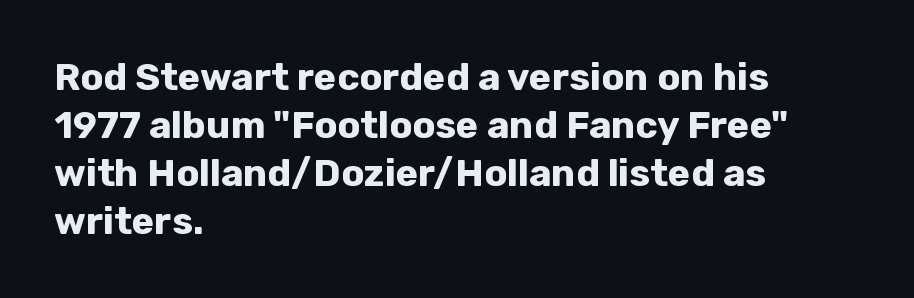
{"serif": "no", "italic": "no", "bold": "yes", "weight": "bold", "width": "normal", "stroke_contrast": "low", "x_height": "medium", "monospaced": "no", "underline": "no", "align": "left", "line_spacing": "normal", "line_spacing_ratio": 1.26, "letter_spacing": "normal", "letter_spacing_em": 0.0, "glyph_px": 38}
